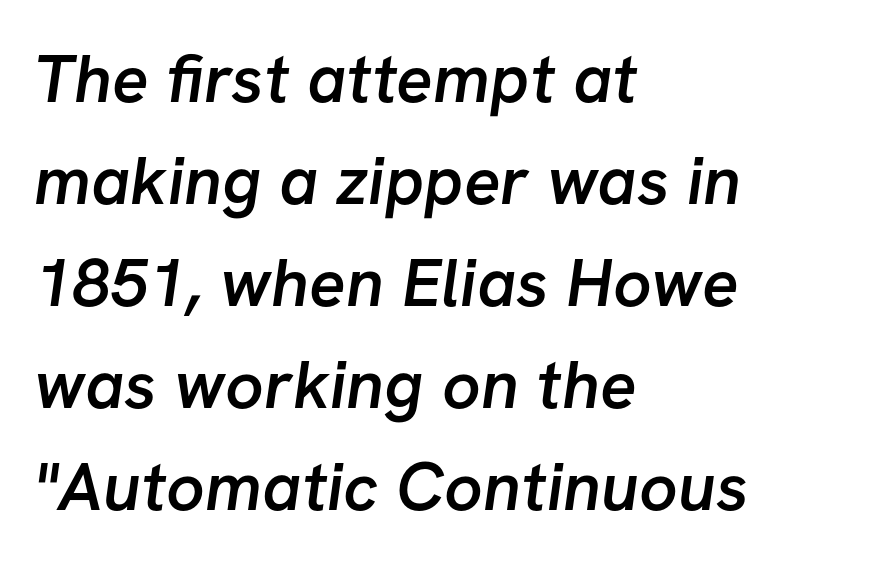
Q: Is the text bold? A: Semi-bold.
Q: Is the typeface a serif or a sans-serif typeface? A: Sans-serif.
Q: Is the text underlined? A: No.
Q: How is the paragraph aligned? A: Left-aligned.
Q: Is the spacing between letters normal or unusually wide? A: Normal.
Q: Is the spacing between lines tight, normal or loose? A: Normal.
Q: Width (condensed, normal, or wide)? A: Normal.
Q: Stroke contrast? A: Low.
Q: x-height? A: Medium.
Q: Monospaced? A: No.
